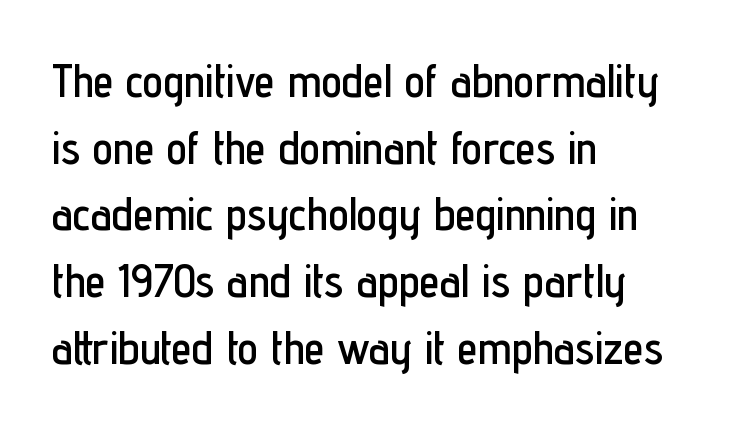
The image shows 46 px condensed sans-serif type, upright; set left-aligned, normal line spacing (1.45x), normal letter spacing, not underlined; low stroke contrast and a medium x-height.
